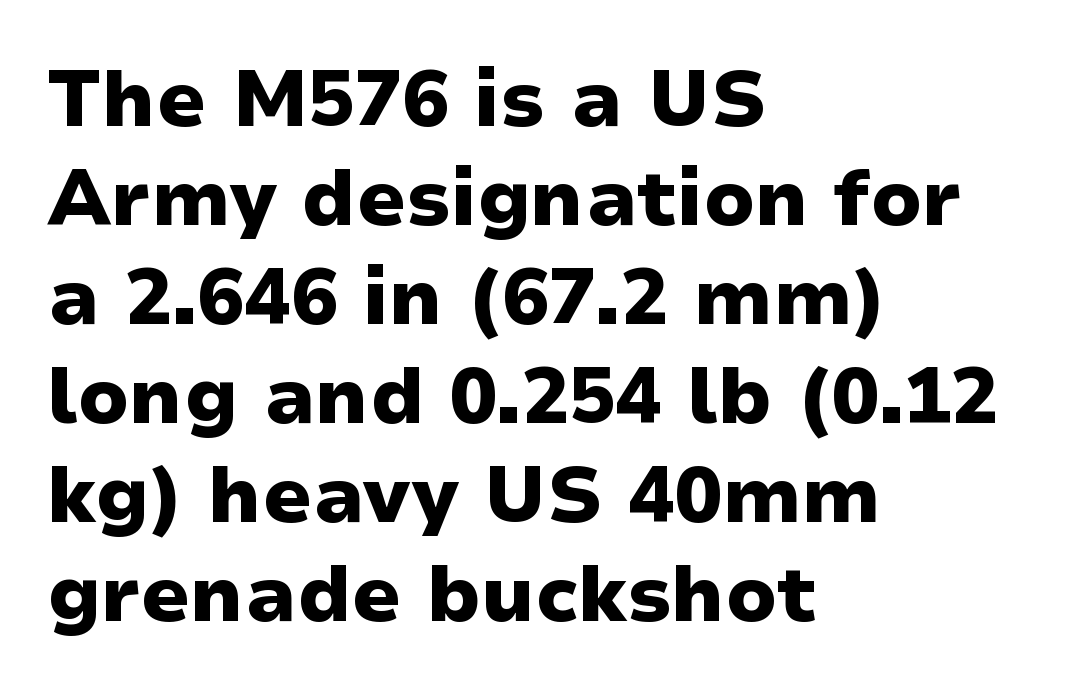
{"serif": "no", "italic": "no", "bold": "yes", "weight": "heavy", "width": "wide", "stroke_contrast": "low", "x_height": "medium", "monospaced": "no", "underline": "no", "align": "left", "line_spacing": "normal", "line_spacing_ratio": 1.27, "letter_spacing": "normal", "letter_spacing_em": 0.0, "glyph_px": 78}
